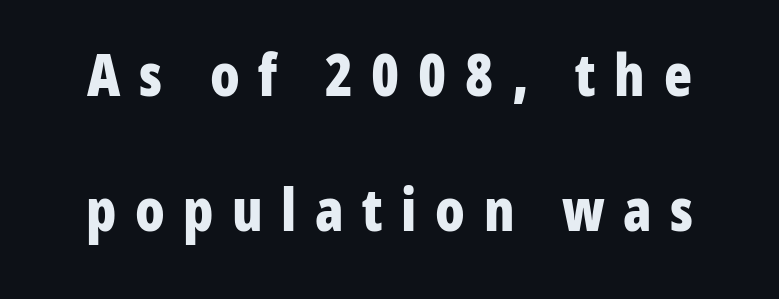
Q: Is the text bold? A: Yes.
Q: Is the text italic (slanted)? A: No, it is upright.
Q: Is the typeface a serif or a sans-serif typeface? A: Sans-serif.
Q: Is the text underlined? A: No.
Q: Is the spacing between letters normal or unusually wide? A: Unusually wide.
Q: Is the spacing between lines tight, normal or loose? A: Loose.
Q: Width (condensed, normal, or wide)? A: Condensed.
Q: Stroke contrast? A: Low.
Q: x-height? A: Medium.
Q: Monospaced? A: No.
